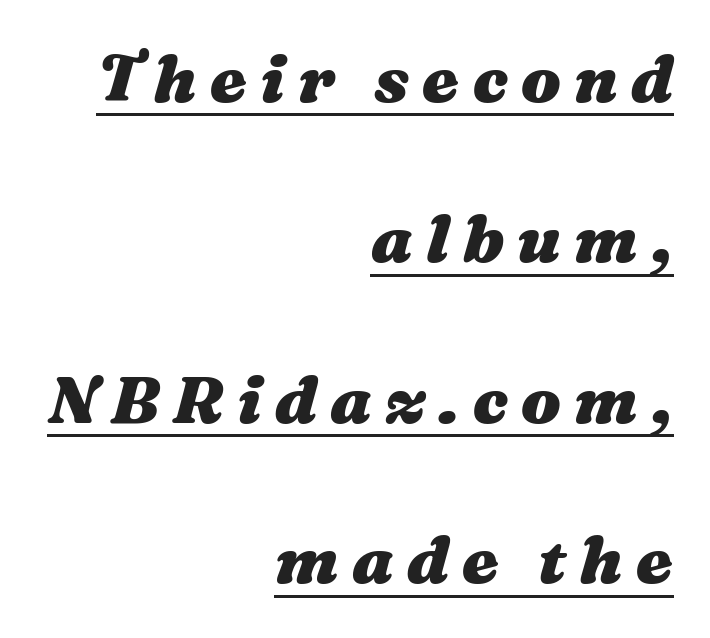
The image shows 66 px heavy, wide type, italic (leaning right); set right-aligned, loose line spacing (2.43x), unusually wide letter spacing (+0.2 em), underlined; medium stroke contrast and a medium x-height.
